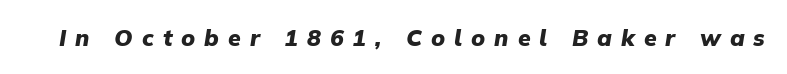
{"italic": "yes", "lean": "right", "slant_degrees": 9, "bold": "yes", "underline": "no", "letter_spacing": "wide", "letter_spacing_em": 0.39, "glyph_px": 23}
